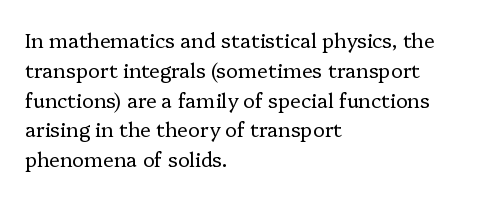
{"italic": "no", "bold": "no", "underline": "no", "align": "left", "line_spacing": "normal", "line_spacing_ratio": 1.49, "letter_spacing": "normal", "letter_spacing_em": 0.0, "glyph_px": 20}
